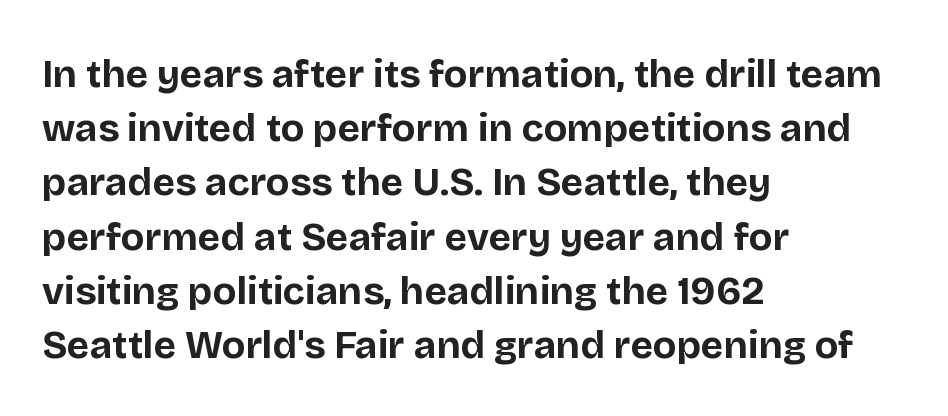
The setting favours the left margin, as ordinary paragraphs usually do. As a designer I'd log this as weight 700, bold. Serif or sans? Sans — the stroke terminals are bare. Spacing between characters is what you'd get straight out of the box.
